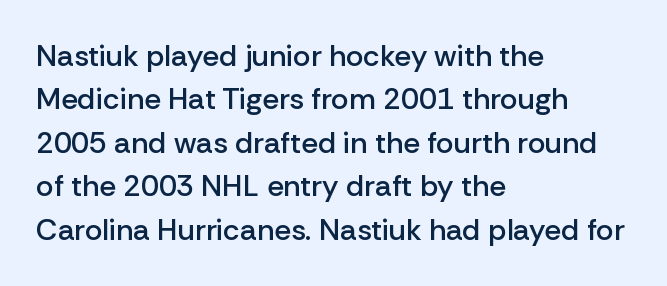
Q: Is the text bold? A: Semi-bold.
Q: Is the text italic (slanted)? A: No, it is upright.
Q: Is the typeface a serif or a sans-serif typeface? A: Sans-serif.
Q: Is the text underlined? A: No.
Q: How is the paragraph aligned? A: Left-aligned.
Q: Is the spacing between letters normal or unusually wide? A: Normal.
Q: Is the spacing between lines tight, normal or loose? A: Normal.
Q: Width (condensed, normal, or wide)? A: Normal.
Q: Stroke contrast? A: Low.
Q: x-height? A: Medium.
Q: Monospaced? A: No.
